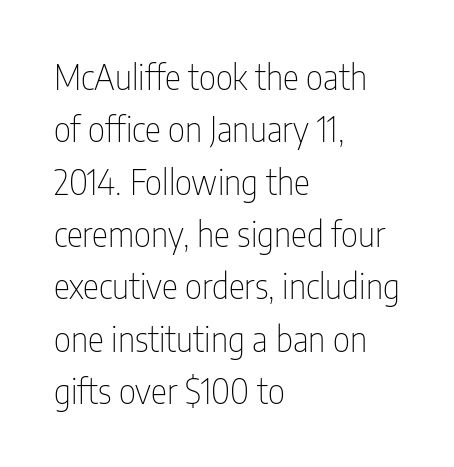
Q: Is the text bold? A: No.
Q: Is the text italic (slanted)? A: No, it is upright.
Q: Is the typeface a serif or a sans-serif typeface? A: Sans-serif.
Q: Is the text underlined? A: No.
Q: How is the paragraph aligned? A: Left-aligned.
Q: Is the spacing between letters normal or unusually wide? A: Normal.
Q: Is the spacing between lines tight, normal or loose? A: Normal.
Q: Width (condensed, normal, or wide)? A: Condensed.
Q: Stroke contrast? A: Low.
Q: x-height? A: Medium.
Q: Monospaced? A: No.
